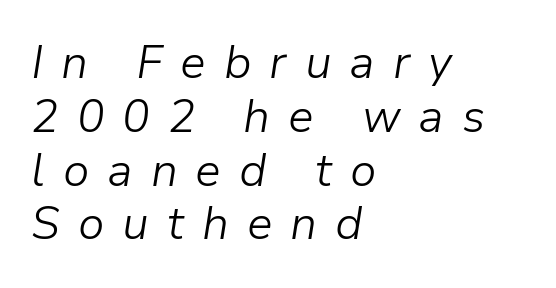
The image shows 46 px light type, italic (leaning right); set left-aligned, line spacing 1.17x, unusually wide letter spacing (+0.39 em), not underlined; low stroke contrast and a medium x-height.
